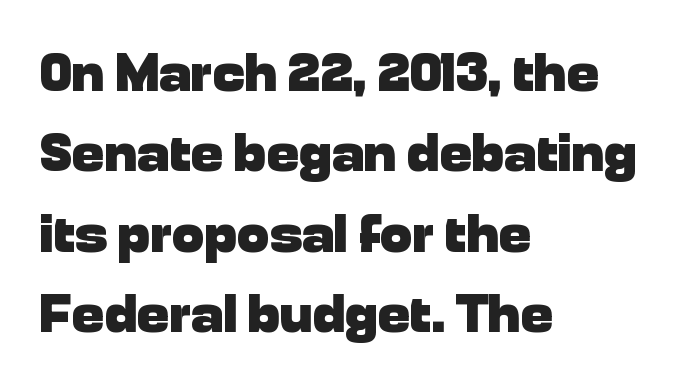
Horizontal bands of white between lines are of average thickness. Tracking value appears to be zero — textbook default spacing. Any mark beneath the type? The region is blank. Think of a printed novel: that variable character pitch is what you see here. The letters stand straight up with perfectly vertical stems. Visually the block forms a straight wall on the left and a jagged coastline on the right.
